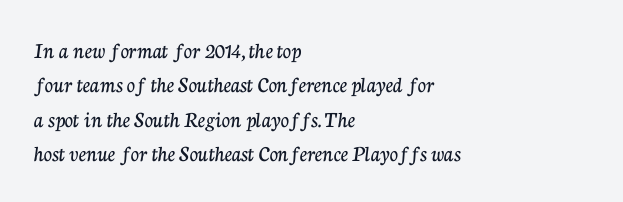
{"underline": "no", "align": "left", "line_spacing": "normal", "line_spacing_ratio": 1.5, "letter_spacing": "normal", "letter_spacing_em": 0.0, "glyph_px": 23}
